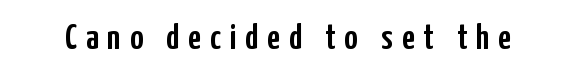
The zone under the glyphs is completely vacant. The letters advance in unequal steps, a hallmark of proportional type. Is the letter spacing exaggerated? Yes — the characters are pushed far apart. Typographically, this falls in the sans-serif category. The lettering holds an erect, upright posture throughout.
